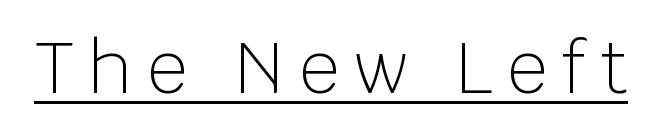
The image shows 71 px light sans-serif type, upright; set unusually wide letter spacing (+0.21 em), underlined; low stroke contrast and a large x-height.
